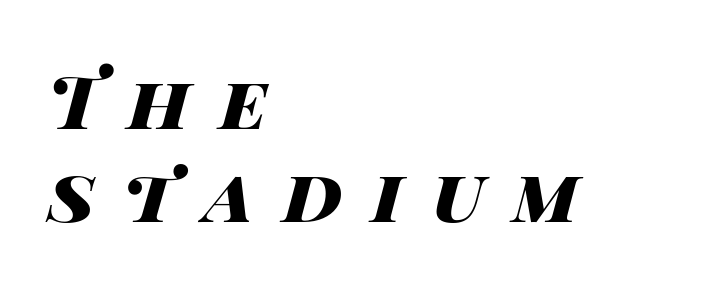
Q: Is the text bold? A: Yes.
Q: Is the text italic (slanted)? A: Yes, it leans right by about 14 degrees.
Q: Is the text underlined? A: No.
Q: How is the paragraph aligned? A: Left-aligned.
Q: Is the spacing between letters normal or unusually wide? A: Unusually wide.
Q: Is the spacing between lines tight, normal or loose? A: Normal.
Q: Width (condensed, normal, or wide)? A: Wide.
Q: Stroke contrast? A: High.
Q: x-height? A: Large.
Q: Monospaced? A: No.
